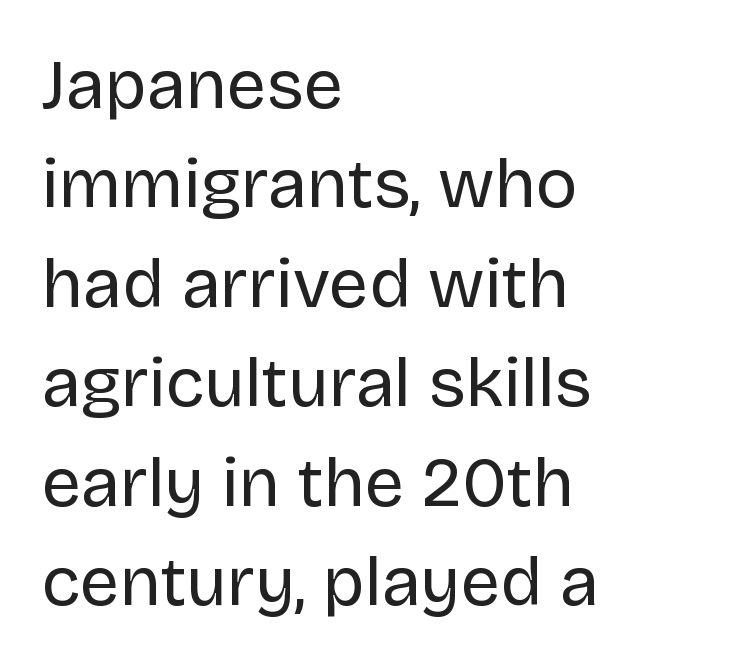
The image shows 70 px regular-weight sans-serif type, upright; set left-aligned, normal line spacing (1.42x), normal letter spacing, not underlined; low stroke contrast and a large x-height.
